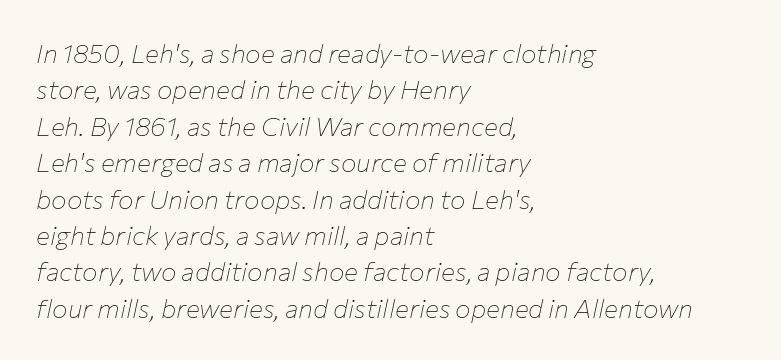
Q: Is the text bold? A: No.
Q: Is the text italic (slanted)? A: Yes, it leans right by about 12 degrees.
Q: Is the text underlined? A: No.
Q: How is the paragraph aligned? A: Left-aligned.
Q: Is the spacing between letters normal or unusually wide? A: Normal.
Q: Is the spacing between lines tight, normal or loose? A: Normal.
